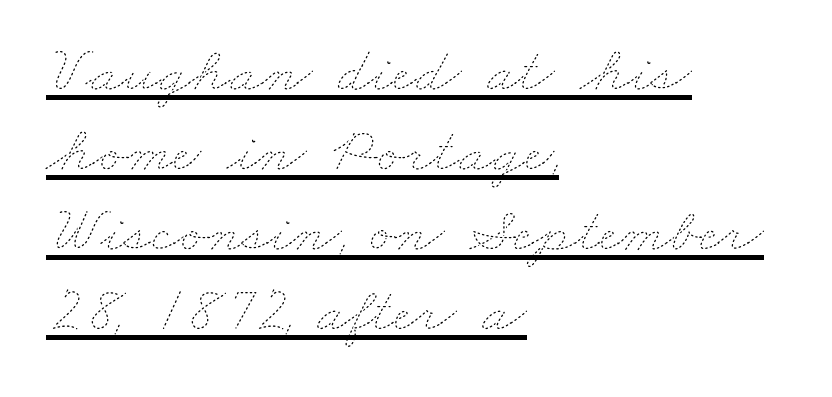
The image shows 64 px thin, wide type; set left-aligned, normal line spacing (1.25x), normal letter spacing, underlined; low stroke contrast and a small x-height.
